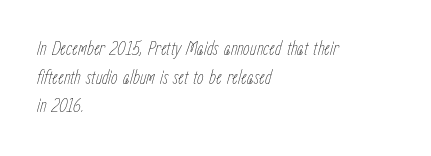
The leading is moderate, giving the passage an even texture. How are the letters spaced? Ordinarily, with no added tracking. Beneath every word, the page is bare. The lines are quadded left. The letterforms sit at book weight or below. In terms of posture, this sample is oblique.
